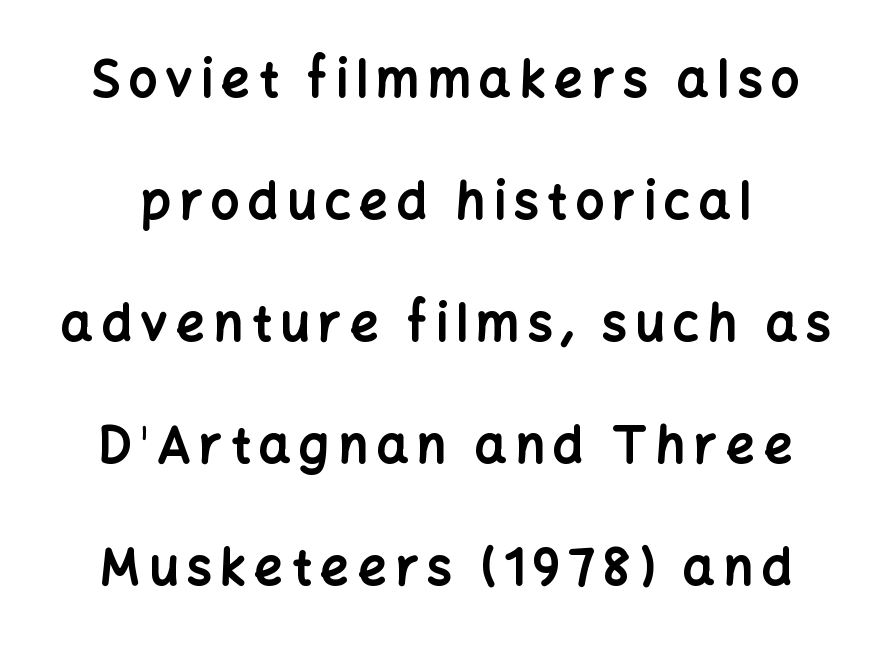
The image shows 50 px bold sans-serif type, upright; set loose line spacing (2.44x), not underlined; low stroke contrast and a medium x-height.
